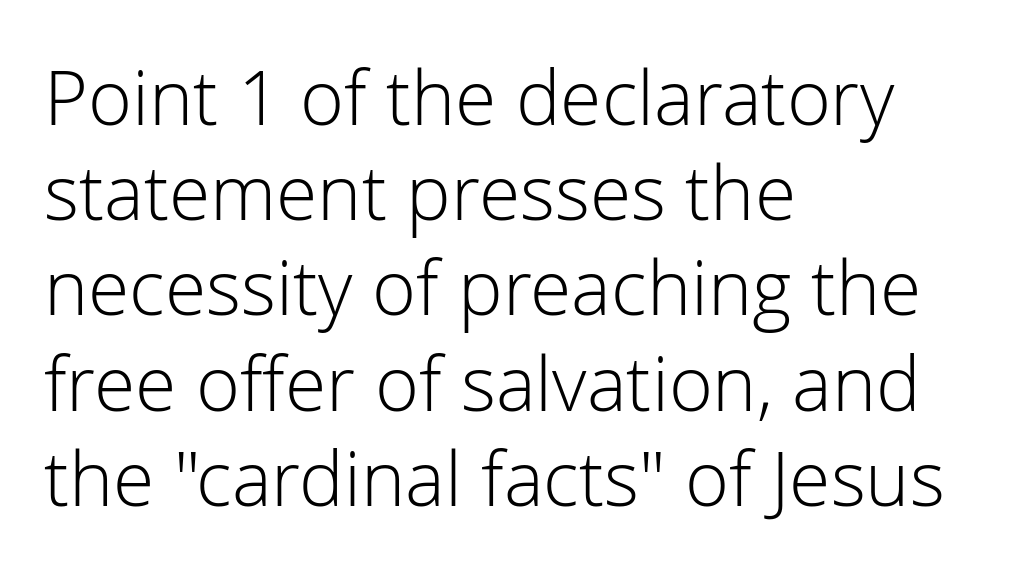
Think of a printed novel: that variable character pitch is what you see here. These lines are set flush left with a ragged right edge. The letters stand upright; this is a roman face. Interline gaps are of average width in this sample.
